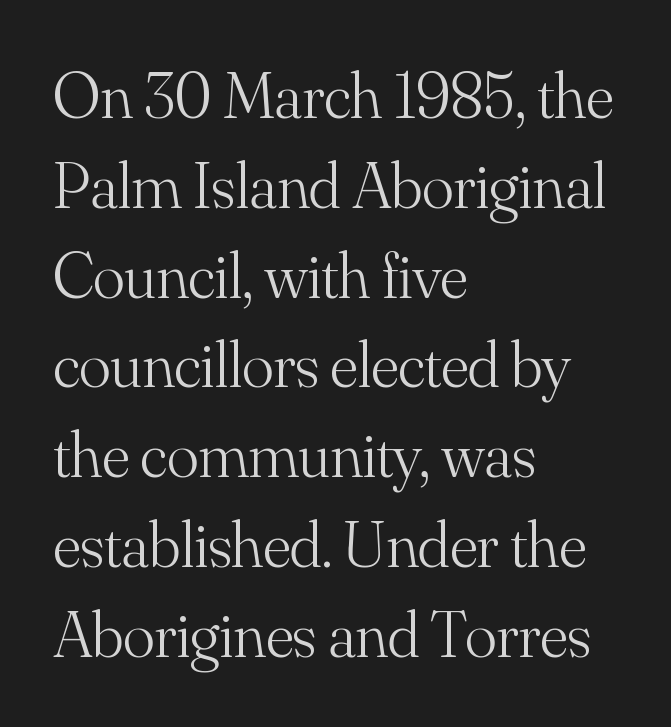
A normal amount of white space separates one row of letters from the next. The letters sit at their default tracking, neither squeezed nor spread. Character widths vary here, with narrow letters taking less room than wide ones. The font sits on the lighter half of the weight spectrum, regular included.
